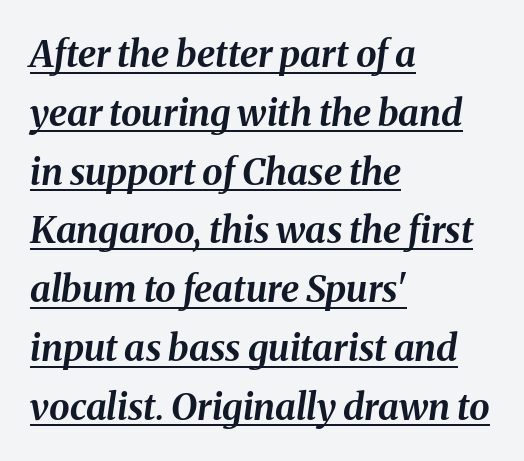
Varying glyph widths throughout — classic text-font behaviour. Italic? Definitely — the glyphs are oblique. Heft: maximum for text — a bold. Line starts are locked; line ends wander. In terms of leading, this rendering sits right in the middle.
